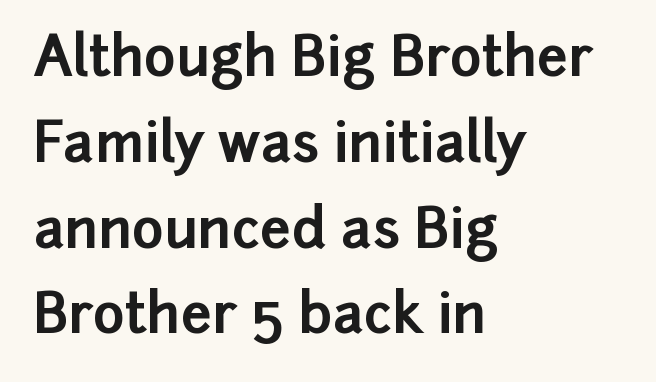
{"serif": "no", "italic": "no", "bold": "yes", "weight": "bold", "width": "normal", "stroke_contrast": "low", "x_height": "medium", "monospaced": "no", "underline": "no", "align": "left", "line_spacing": "normal", "line_spacing_ratio": 1.56, "letter_spacing": "normal", "letter_spacing_em": 0.0, "glyph_px": 55}
